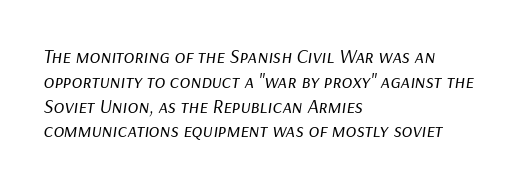
Q: Is the text bold? A: No.
Q: Is the text italic (slanted)? A: Yes, it leans right by about 9 degrees.
Q: Is the text underlined? A: No.
Q: How is the paragraph aligned? A: Left-aligned.
Q: Is the spacing between letters normal or unusually wide? A: Normal.
